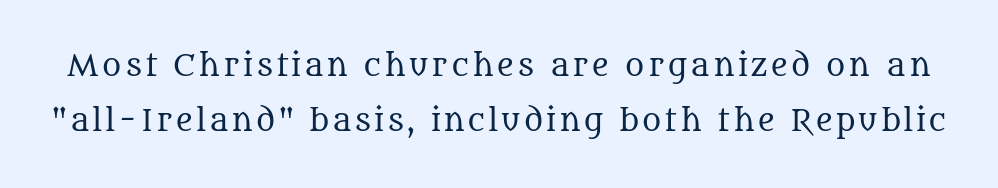
Spacing verdict: proportional, widths tailored to each character. Style check: upright. Clear beneath every line of the passage. I'd call this a serif setting — the letters wear small feet.
